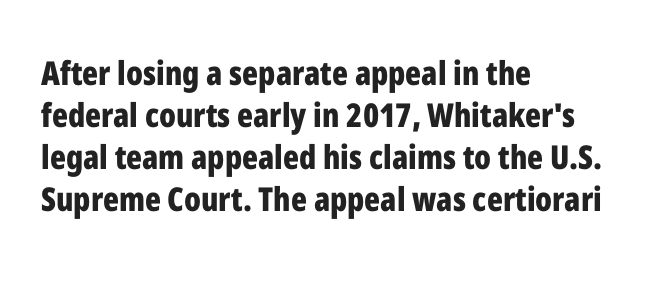
{"serif": "no", "italic": "no", "bold": "yes", "weight": "bold", "width": "condensed", "stroke_contrast": "low", "x_height": "medium", "monospaced": "no", "underline": "no", "align": "left", "line_spacing": "normal", "line_spacing_ratio": 1.27, "letter_spacing": "normal", "letter_spacing_em": 0.0, "glyph_px": 33}
